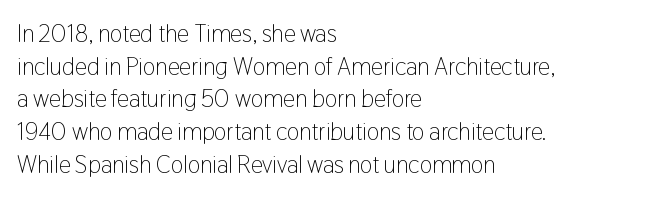
Plain, unruled lines of type. Ordinary non-slanted type is in use. Does extra space separate the letters? No, they use regular spacing. This is not heavy type; no bold has been used. These lines sit exactly where default settings would place them. Reading down the block, your eye returns to a fixed left position each line.
